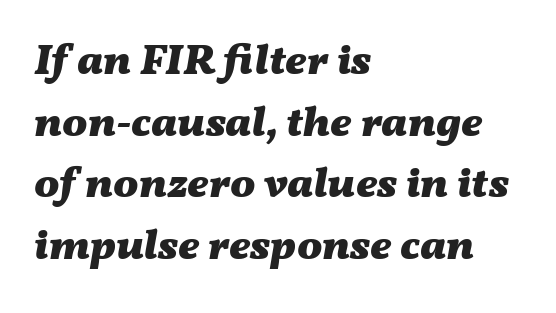
The lines in this sample share a left origin and differ only in where they stop. Proportional: the letters do not fall into vertical columns. The face used here is rendered with its standard letterfit. The passage shown is emphatically bold. The vertical gap from one line to the next is medium.
